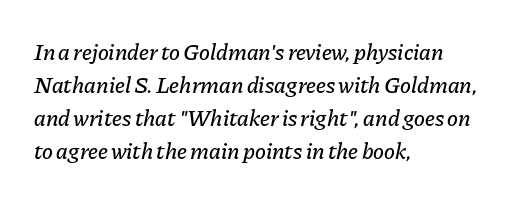
The image shows 23 px text type, italic (leaning right); set left-aligned, normal line spacing (1.43x), normal letter spacing, not underlined.
